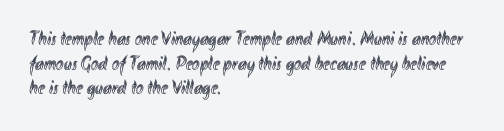
Here the glyphs are tracked normally, forming tight word shapes. The baseline area is clear. These lines stack with their left ends in a neat column.
